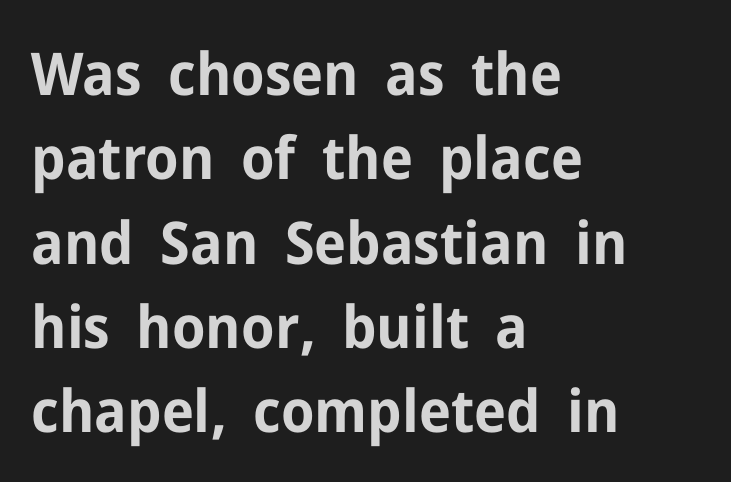
The image shows 59 px bold sans-serif type, upright; set left-aligned, normal line spacing (1.43x), normal letter spacing, not underlined; low stroke contrast and a medium x-height.
